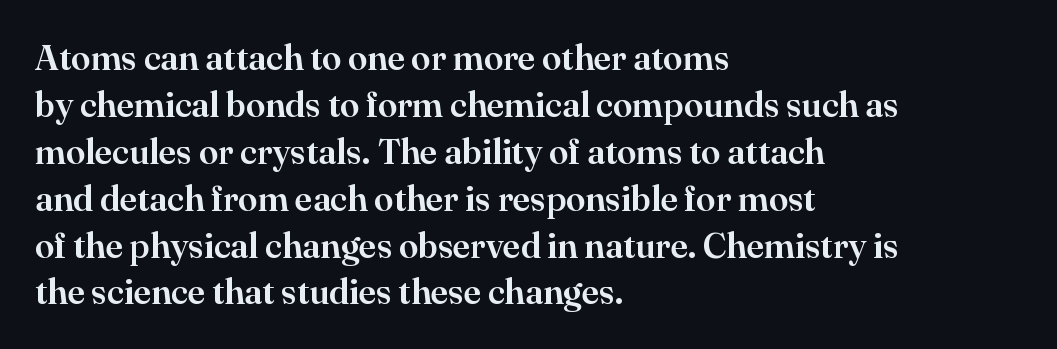
The image shows 35 px serif type, upright; set left-aligned, normal line spacing (1.34x), normal letter spacing, not underlined; high stroke contrast and a small x-height.
